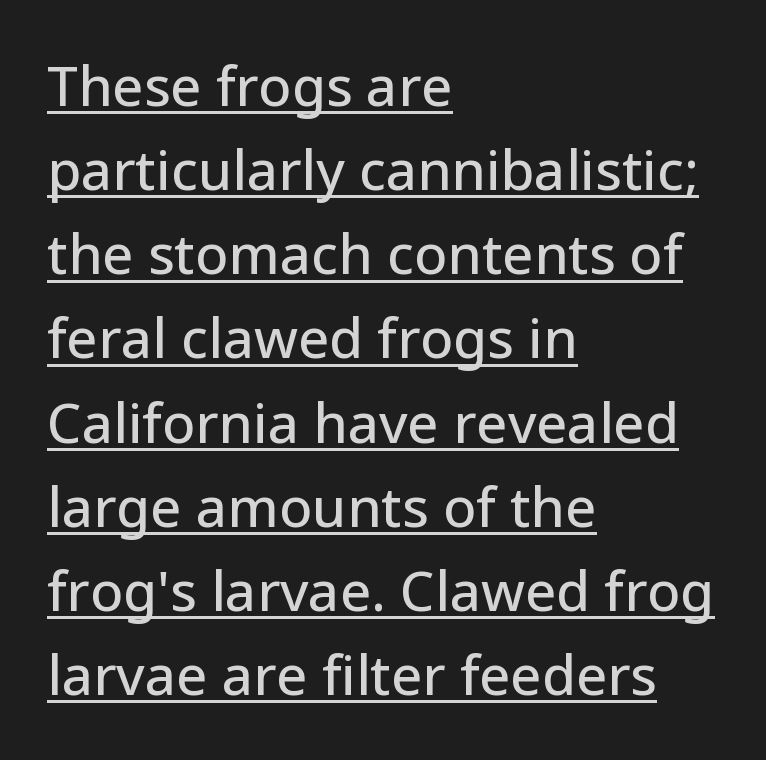
Q: Is the text italic (slanted)? A: No, it is upright.
Q: Is the typeface a serif or a sans-serif typeface? A: Sans-serif.
Q: Is the text underlined? A: Yes.
Q: How is the paragraph aligned? A: Left-aligned.
Q: Is the spacing between letters normal or unusually wide? A: Normal.
Q: Is the spacing between lines tight, normal or loose? A: Normal.
Q: Width (condensed, normal, or wide)? A: Normal.
Q: Stroke contrast? A: Low.
Q: x-height? A: Medium.
Q: Monospaced? A: No.
